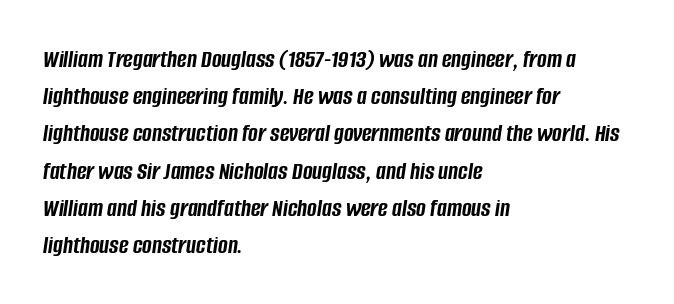
Q: Is the text bold? A: Yes.
Q: Is the text italic (slanted)? A: Yes, it leans right by about 8 degrees.
Q: Is the text underlined? A: No.
Q: How is the paragraph aligned? A: Left-aligned.
Q: Is the spacing between letters normal or unusually wide? A: Normal.
Q: Is the spacing between lines tight, normal or loose? A: Normal.
